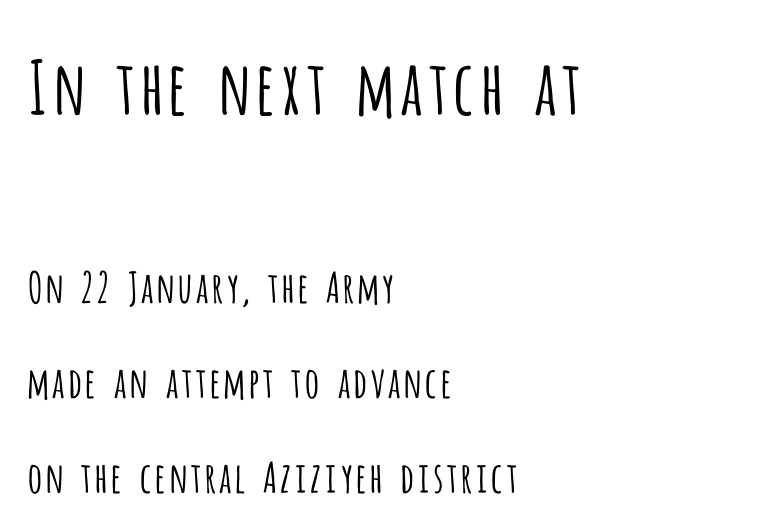
Q: Is the text bold? A: No.
Q: Is the text italic (slanted)? A: No, it is upright.
Q: Is the typeface a serif or a sans-serif typeface? A: Sans-serif.
Q: Is the text underlined? A: No.
Q: How is the paragraph aligned? A: Left-aligned.
Q: Is the spacing between letters normal or unusually wide? A: Normal.
Q: Is the spacing between lines tight, normal or loose? A: Loose.
Q: Which block of text is set in a larger size, the first (top) or the second (bottom)? A: The first (top) one.
Q: Width (condensed, normal, or wide)? A: Condensed.
Q: Stroke contrast? A: Low.
Q: x-height? A: Large.
Q: Monospaced? A: No.
